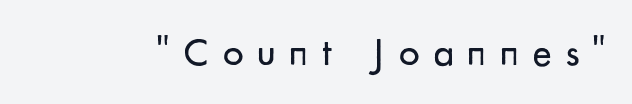
The image shows 41 px regular-weight sans-serif type, upright; set unusually wide letter spacing (+0.33 em), not underlined; low stroke contrast and a small x-height.
